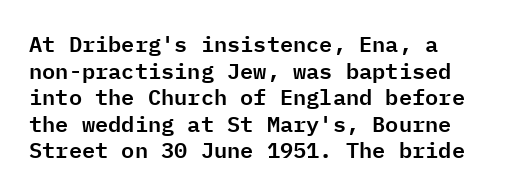
The image shows 22 px text type, upright; set line spacing 1.21x, normal letter spacing, not underlined.
